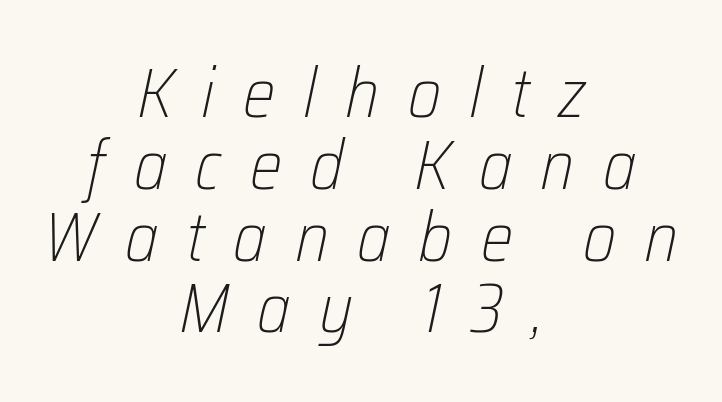
The image shows 69 px light, condensed type, italic (leaning right); set centered, tight line spacing (1.04x), unusually wide letter spacing (+0.41 em), not underlined; low stroke contrast and a medium x-height.
